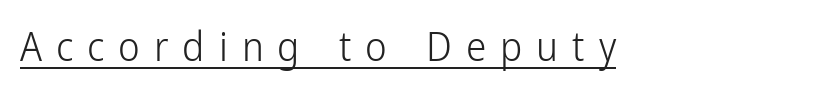
Q: Is the text bold? A: No.
Q: Is the text italic (slanted)? A: No, it is upright.
Q: Is the typeface a serif or a sans-serif typeface? A: Sans-serif.
Q: Is the text underlined? A: Yes.
Q: Is the spacing between letters normal or unusually wide? A: Unusually wide.
Q: Width (condensed, normal, or wide)? A: Condensed.
Q: Stroke contrast? A: Low.
Q: x-height? A: Medium.
Q: Monospaced? A: No.
